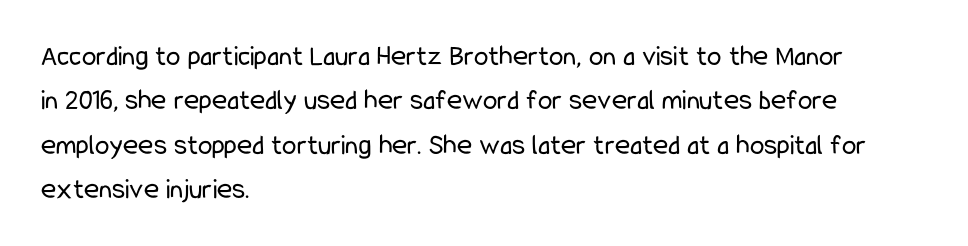
{"serif": "no", "italic": "no", "bold": "no", "weight": "regular", "width": "condensed", "stroke_contrast": "low", "x_height": "medium", "monospaced": "no", "underline": "no", "align": "left", "line_spacing": "normal", "line_spacing_ratio": 1.53, "letter_spacing": "normal", "letter_spacing_em": 0.0, "glyph_px": 29}
